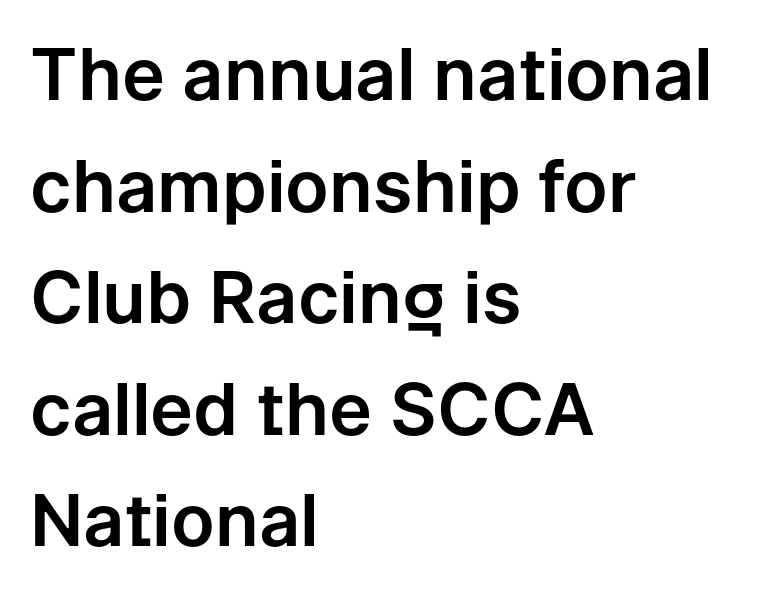
{"serif": "no", "italic": "no", "width": "normal", "stroke_contrast": "low", "x_height": "medium", "monospaced": "no", "underline": "no", "align": "left", "line_spacing": "normal", "line_spacing_ratio": 1.55, "letter_spacing": "normal", "letter_spacing_em": 0.0, "glyph_px": 72}
